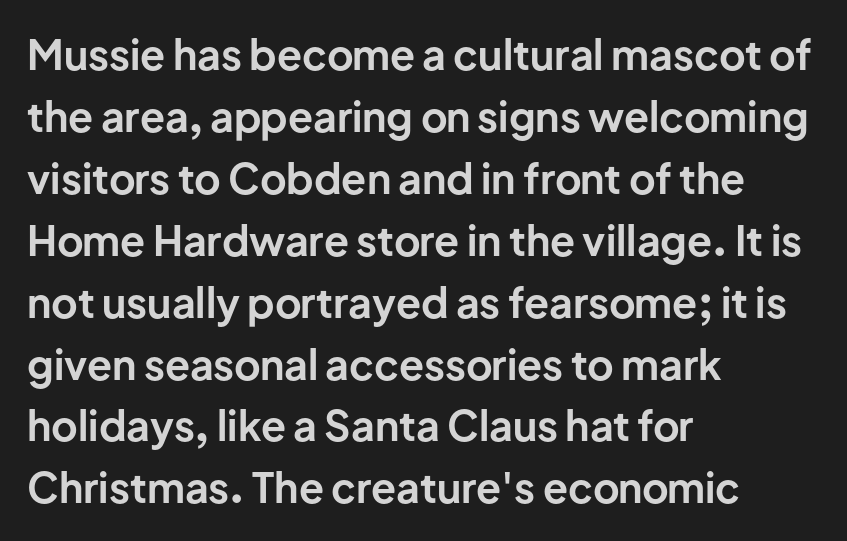
The image shows 41 px bold sans-serif type, upright; set left-aligned, normal line spacing (1.51x), normal letter spacing, not underlined; low stroke contrast and a medium x-height.
